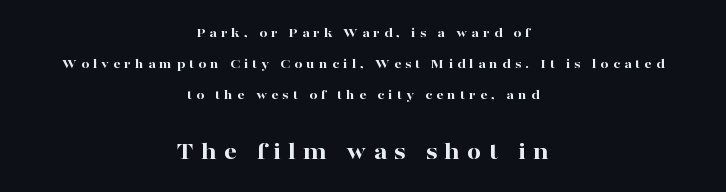
Q: Is the text bold? A: Yes.
Q: Is the text italic (slanted)? A: No, it is upright.
Q: Is the text underlined? A: No.
Q: How is the paragraph aligned? A: Centered.
Q: Is the spacing between letters normal or unusually wide? A: Unusually wide.
Q: Is the spacing between lines tight, normal or loose? A: Loose.
Q: Which block of text is set in a larger size, the first (top) or the second (bottom)? A: The second (bottom) one.
